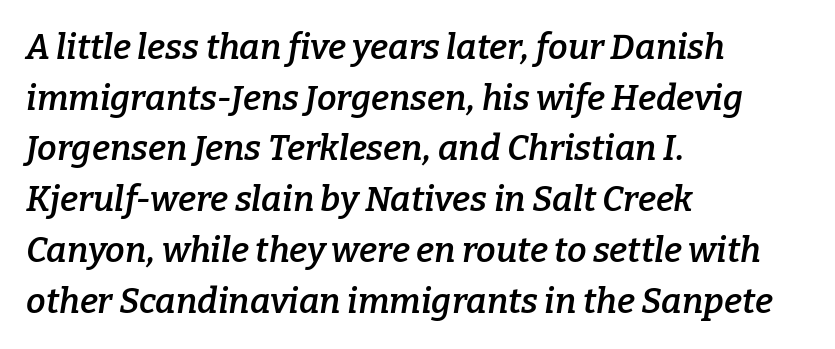
A typesetter would call this proportional, since set widths differ per character. When letters slant like this, we call the style italic. Notice how the passage keeps a crisp vertical edge on the left only. This sample keeps an unexceptional amount of space between lines. Set as a demibold, roughly 600 on the weight scale.
